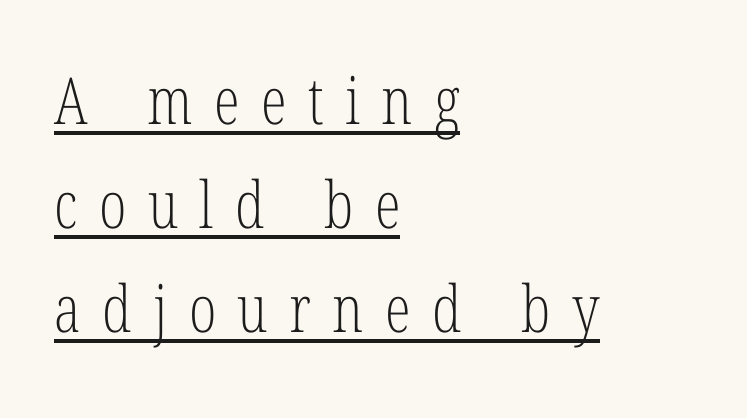
{"serif": "yes", "italic": "no", "bold": "no", "weight": "light", "width": "condensed", "stroke_contrast": "low", "x_height": "medium", "monospaced": "no", "underline": "yes", "align": "left", "line_spacing": "normal", "line_spacing_ratio": 1.6, "letter_spacing": "wide", "letter_spacing_em": 0.33, "glyph_px": 65}
